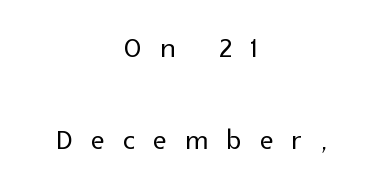
Q: Is the text italic (slanted)? A: No, it is upright.
Q: Is the typeface a serif or a sans-serif typeface? A: Sans-serif.
Q: Is the text underlined? A: No.
Q: How is the paragraph aligned? A: Centered.
Q: Is the spacing between letters normal or unusually wide? A: Unusually wide.
Q: Is the spacing between lines tight, normal or loose? A: Loose.
Q: Width (condensed, normal, or wide)? A: Normal.
Q: x-height? A: Medium.
Q: Monospaced? A: No.
